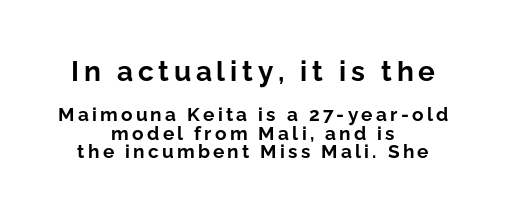
{"serif": "no", "italic": "no", "bold": "yes", "weight": "bold", "width": "normal", "stroke_contrast": "low", "x_height": "medium", "monospaced": "no", "underline": "no", "align": "center", "line_spacing": "tight", "line_spacing_ratio": 0.96, "larger_block": "first", "size_ratio": 1.47, "glyph_px": 28}
